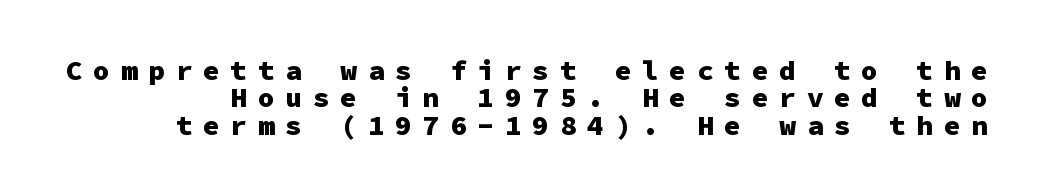
The image shows 28 px heavy sans-serif type, upright, monospaced; set tight line spacing (0.98x), unusually wide letter spacing (+0.38 em), not underlined; low stroke contrast and a medium x-height.
